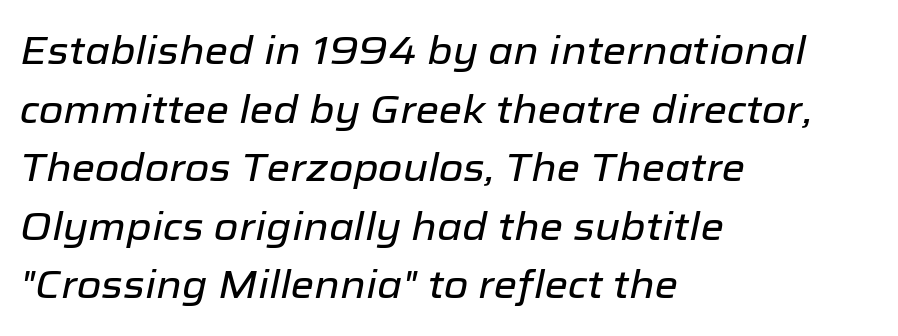
The face used here has a pronounced slope to its letters. A typesetter would call this zero additional tracking. The rag falls on the right side of this text block. Type without underlining. The passage shown stacks its lines at a standard gap. The rendering uses natural spacing where letterforms have individual widths.
